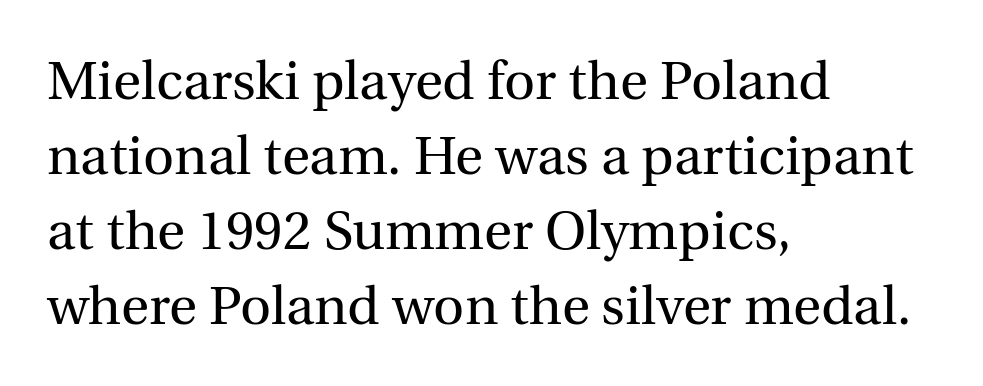
{"serif": "yes", "italic": "no", "bold": "no", "weight": "regular", "width": "normal", "x_height": "medium", "monospaced": "no", "underline": "no", "align": "left", "line_spacing": "normal", "line_spacing_ratio": 1.39, "letter_spacing": "normal", "letter_spacing_em": 0.0, "glyph_px": 54}
